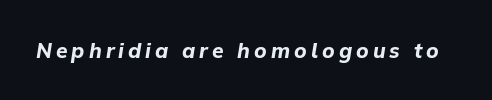
{"italic": "yes", "lean": "right", "slant_degrees": 9, "bold": "yes", "underline": "no", "glyph_px": 21}
